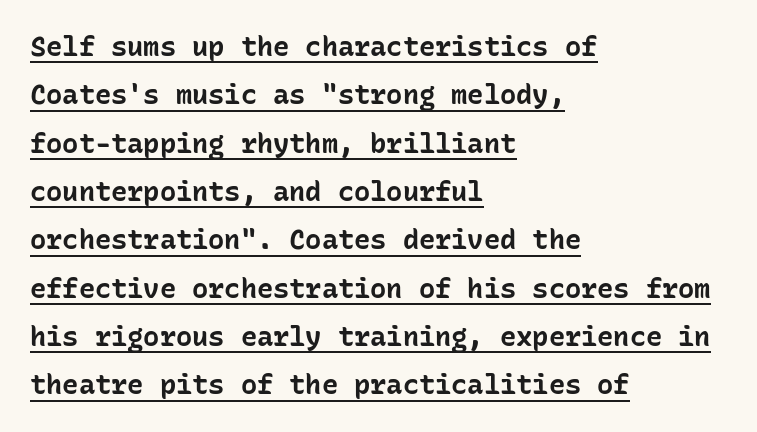
Q: Is the text bold? A: Yes.
Q: Is the text italic (slanted)? A: No, it is upright.
Q: Is the text underlined? A: Yes.
Q: How is the paragraph aligned? A: Left-aligned.
Q: Is the spacing between letters normal or unusually wide? A: Normal.
